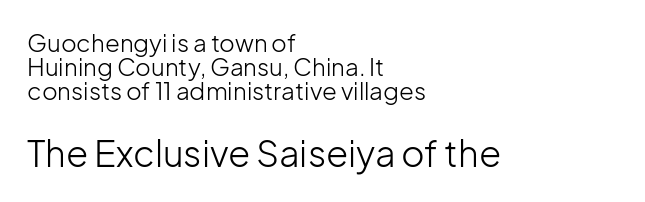
The typesetter chose a ragged-right arrangement here. Standard letterfit; no display-style spreading of the glyphs. Caption: upper text group reduced, lower text group enlarged. The strip under each line holds only bare page. The leading is snug, giving the passage a crowded texture.
